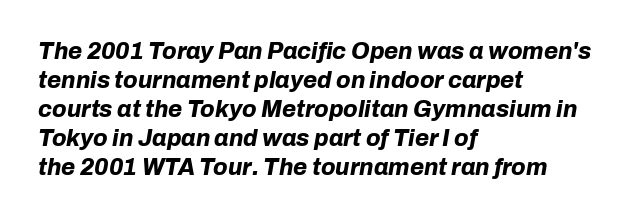
The image shows 23 px bold type, italic (leaning right); set left-aligned, normal line spacing (1.26x), normal letter spacing, not underlined.
